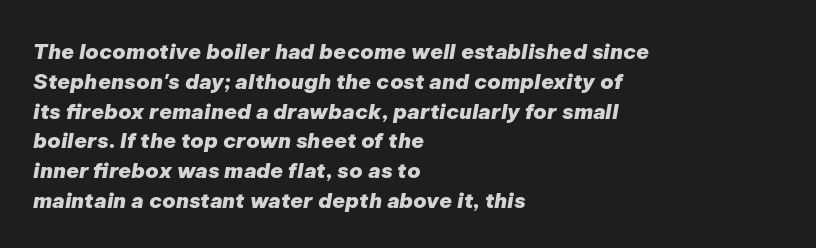
The image shows 21 px bold type, italic (leaning right); set left-aligned, normal line spacing (1.42x), normal letter spacing, not underlined.
